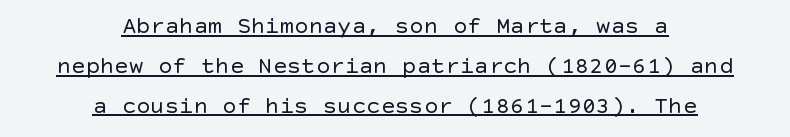
{"italic": "no", "bold": "no", "underline": "yes", "align": "center", "line_spacing": "normal", "line_spacing_ratio": 1.66, "letter_spacing": "normal", "letter_spacing_em": 0.0, "glyph_px": 24}
